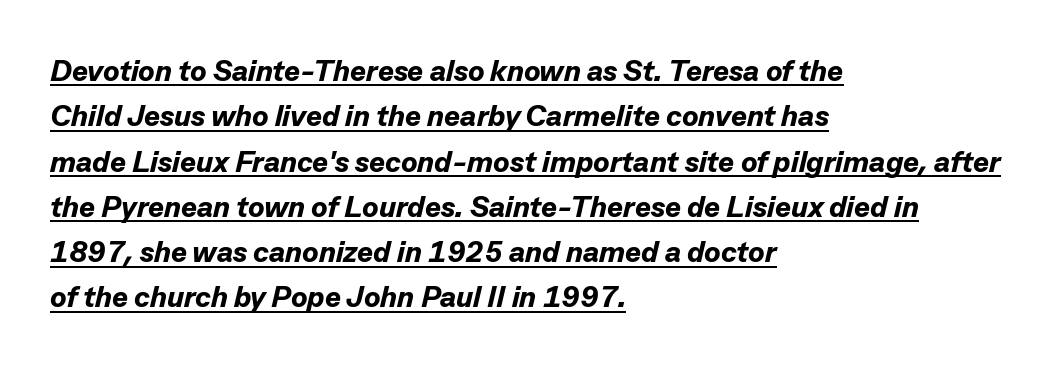
{"italic": "yes", "lean": "right", "slant_degrees": 13, "bold": "yes", "weight": "bold", "width": "normal", "stroke_contrast": "low", "x_height": "medium", "monospaced": "no", "underline": "yes", "align": "left", "line_spacing": "normal", "line_spacing_ratio": 1.51, "letter_spacing": "normal", "letter_spacing_em": 0.0, "glyph_px": 30}
